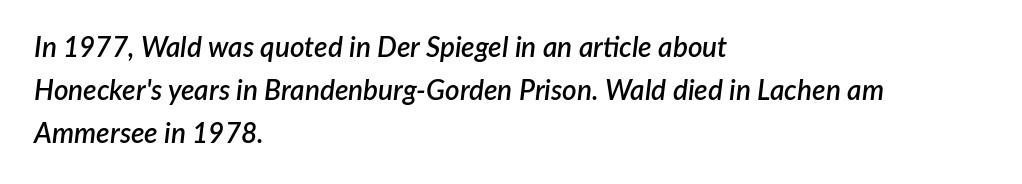
Does the copy run flush right? No — it runs flush left. These lines are rendered in a variable-pitch font. Slant detected: the letters are inclined. Line spacing here is normal. Emphasis by weight is partial: semibold. Descenders hang freely into open space.
